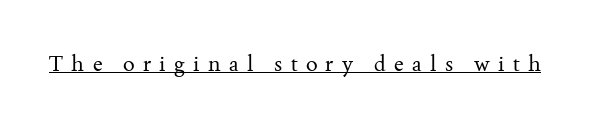
Q: Is the text bold? A: No.
Q: Is the text italic (slanted)? A: No, it is upright.
Q: Is the text underlined? A: Yes.
Q: Is the spacing between letters normal or unusually wide? A: Unusually wide.
